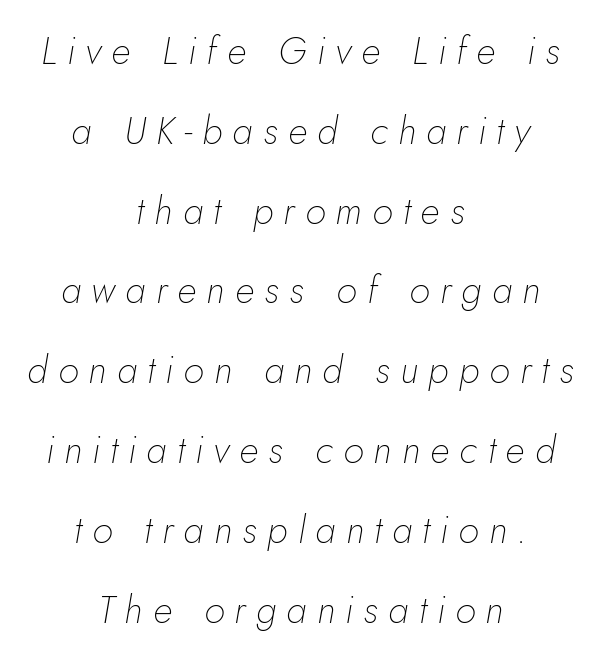
Emphasis-style slanted type is in use. You could only call the tracking loose — the letters float apart. If you measured baseline to baseline, you'd find a long distance. Is this a fixed-width face? No — the glyphs have proportional, varying widths. Notice how the passage keeps no hard edge, just a central spine. The weight would be labelled regular, book, light, or lighter still.
